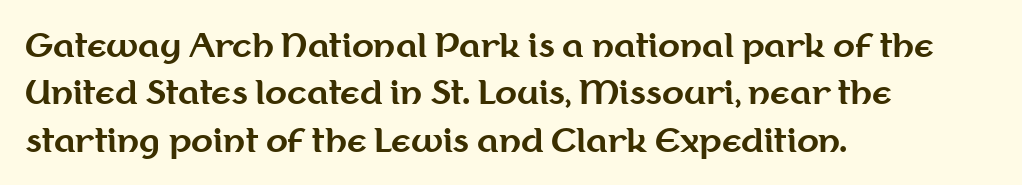
{"serif": "no", "italic": "no", "bold": "yes", "weight": "bold", "width": "normal", "stroke_contrast": "medium", "x_height": "medium", "monospaced": "no", "underline": "no", "align": "left", "line_spacing": "normal", "line_spacing_ratio": 1.48, "letter_spacing": "normal", "letter_spacing_em": 0.0, "glyph_px": 32}
